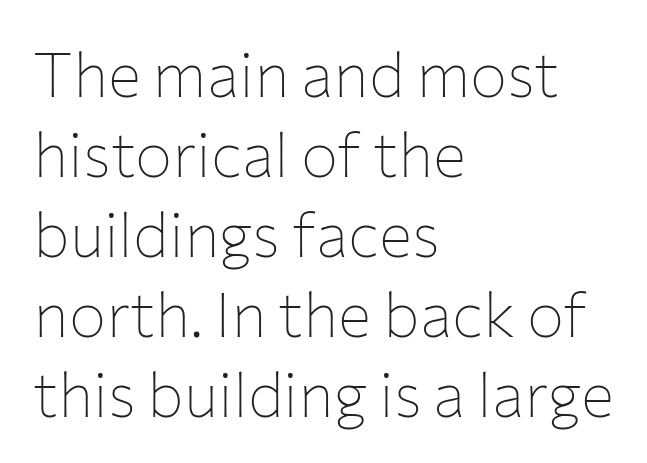
The image shows 62 px thin sans-serif type, upright; set left-aligned, normal line spacing (1.29x), normal letter spacing, not underlined; low stroke contrast and a medium x-height.
